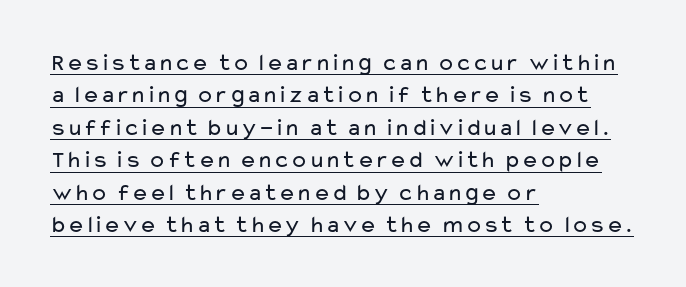
Q: Is the text bold? A: No.
Q: Is the text italic (slanted)? A: No, it is upright.
Q: Is the text underlined? A: Yes.
Q: How is the paragraph aligned? A: Left-aligned.
Q: Is the spacing between letters normal or unusually wide? A: Normal.
Q: Is the spacing between lines tight, normal or loose? A: Normal.
